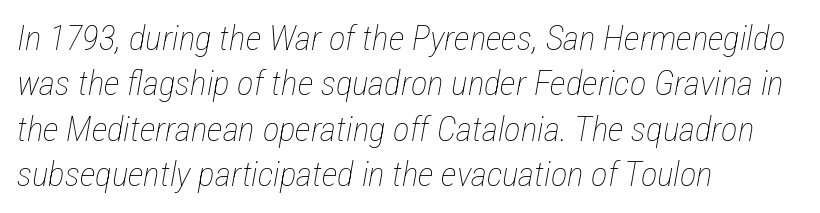
The image shows 35 px thin, condensed type, italic (leaning right); set left-aligned, normal line spacing (1.3x), normal letter spacing, not underlined; low stroke contrast and a medium x-height.
